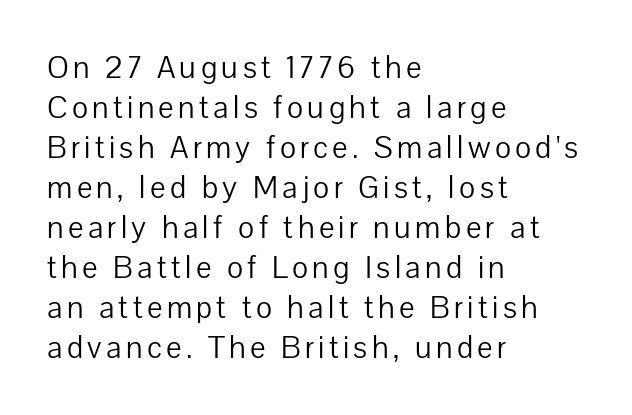
The image shows 31 px light sans-serif type, upright; set left-aligned, normal line spacing (1.29x), not underlined; low stroke contrast and a medium x-height.
